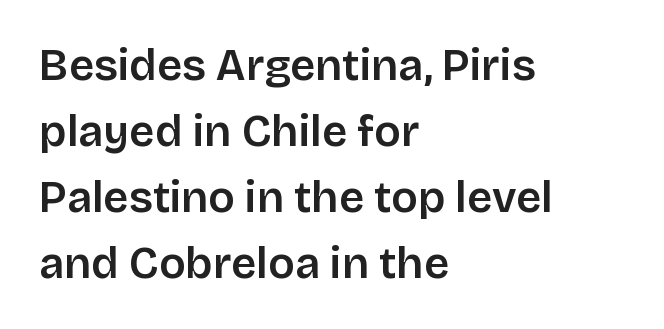
{"serif": "no", "italic": "no", "width": "normal", "stroke_contrast": "low", "x_height": "large", "monospaced": "no", "underline": "no", "align": "left", "line_spacing": "normal", "line_spacing_ratio": 1.5, "letter_spacing": "normal", "letter_spacing_em": 0.0, "glyph_px": 44}
